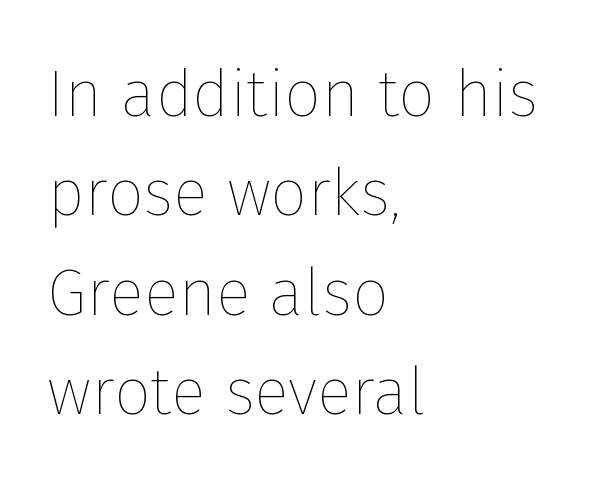
{"italic": "no", "bold": "no", "weight": "thin", "width": "normal", "stroke_contrast": "low", "x_height": "medium", "monospaced": "no", "underline": "no", "align": "left", "line_spacing": "normal", "line_spacing_ratio": 1.53, "letter_spacing": "normal", "letter_spacing_em": 0.0, "glyph_px": 65}
